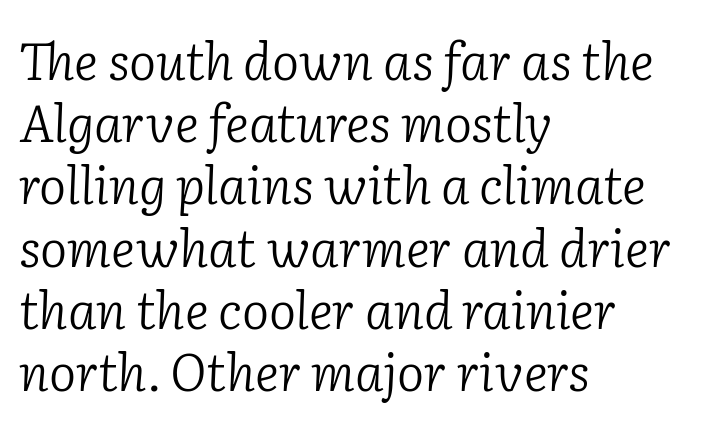
Q: Is the text bold? A: No.
Q: Is the text italic (slanted)? A: Yes, it leans right by about 2 degrees.
Q: Is the typeface a serif or a sans-serif typeface? A: Serif.
Q: Is the text underlined? A: No.
Q: How is the paragraph aligned? A: Left-aligned.
Q: Is the spacing between letters normal or unusually wide? A: Normal.
Q: Width (condensed, normal, or wide)? A: Normal.
Q: Stroke contrast? A: Low.
Q: x-height? A: Medium.
Q: Monospaced? A: No.
